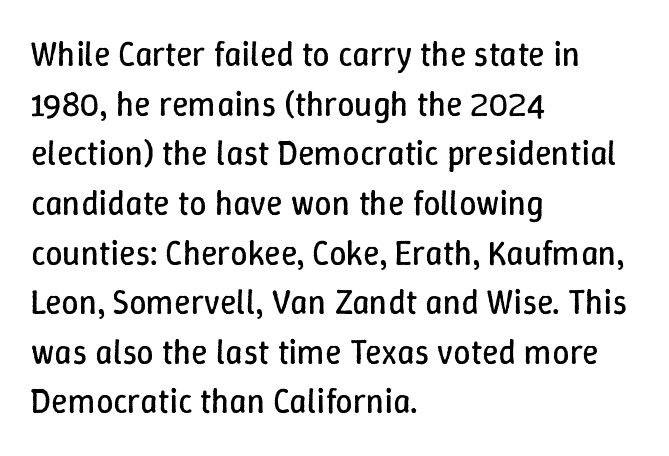
Descenders hang freely into open space. This reads as an unemphasized weight, regular at the heaviest. Standard letterfit; no display-style spreading of the glyphs. Layout note: lines flush left. Do the characters align in a grid? No, the font is proportional.
